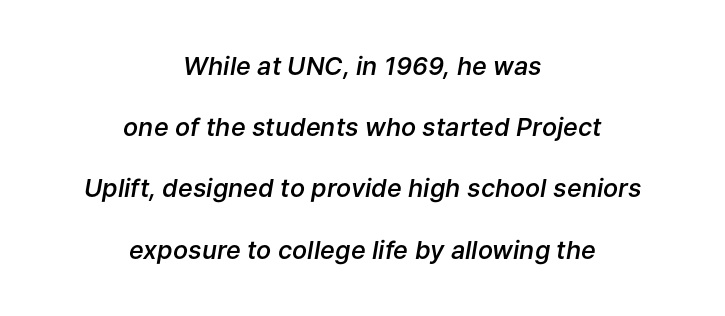
The image shows 25 px text type, italic (leaning right); set centered, loose line spacing (2.45x), normal letter spacing, not underlined.
